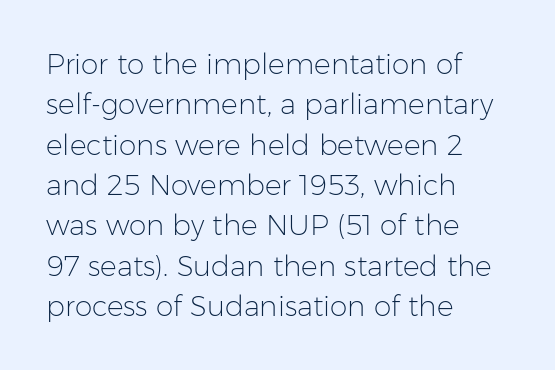
The image shows 28 px light sans-serif type, upright; set left-aligned, normal line spacing (1.44x), normal letter spacing, not underlined; low stroke contrast and a medium x-height.
